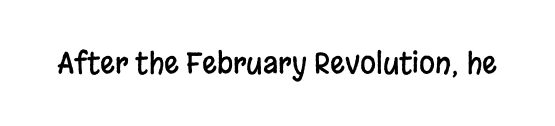
The image shows 29 px condensed sans-serif type, upright; set normal letter spacing, not underlined; low stroke contrast and a large x-height.
